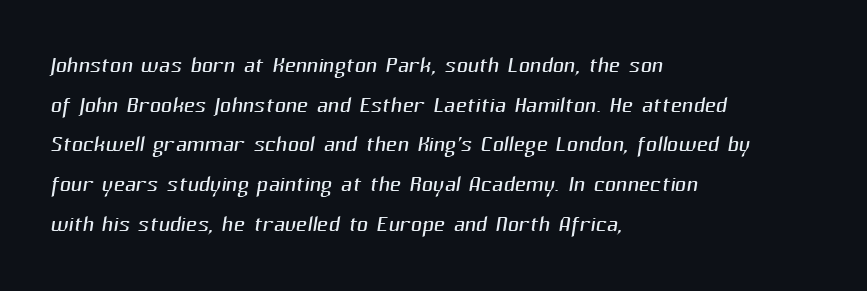
{"serif": "no", "bold": "no", "weight": "light", "width": "normal", "stroke_contrast": "medium", "x_height": "medium", "monospaced": "no", "underline": "no", "align": "left", "line_spacing": "normal", "line_spacing_ratio": 1.28, "letter_spacing": "normal", "letter_spacing_em": 0.0, "glyph_px": 31}
